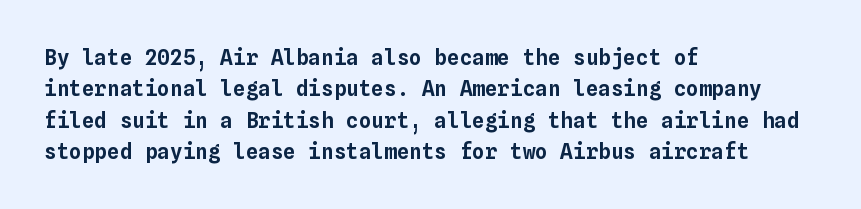
{"italic": "no", "underline": "no", "align": "left", "line_spacing": "normal", "line_spacing_ratio": 1.5, "letter_spacing": "normal", "letter_spacing_em": 0.0, "glyph_px": 21}
